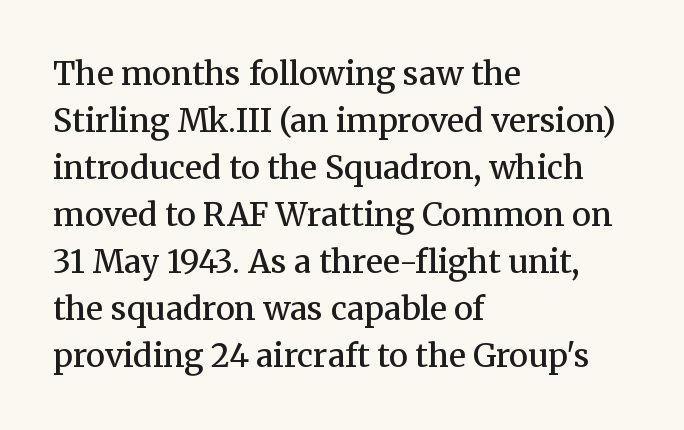
{"serif": "yes", "italic": "no", "bold": "semi", "weight": "semibold", "width": "normal", "stroke_contrast": "medium", "x_height": "medium", "monospaced": "no", "underline": "no", "align": "left", "line_spacing": "normal", "line_spacing_ratio": 1.47, "letter_spacing": "normal", "letter_spacing_em": 0.0, "glyph_px": 32}
